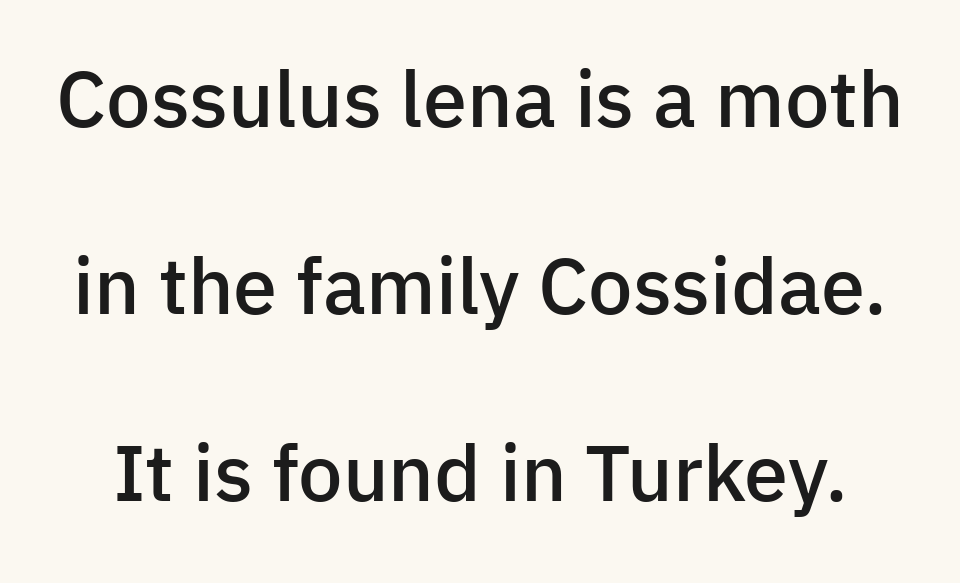
Look at the tracking — it's just the regular setting, nothing added. Type without underlining. Serif or sans? Sans — the stroke terminals are bare. The vertical gap from one line to the next is large. Each glyph is drawn with semibold strokes, heavier than normal yet not fully bold.
